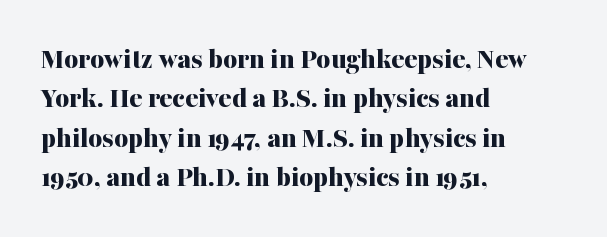
The image shows 30 px bold serif type, upright; set left-aligned, normal line spacing (1.31x), normal letter spacing, not underlined; medium stroke contrast and a medium x-height.
